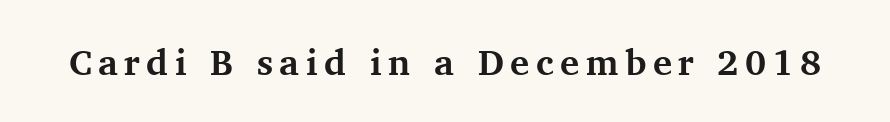
Proportional: the letters do not fall into vertical columns. In terms of weight, the rendering is a true, heavy bold. The characters display serif detailing at their extremities. The typography opts for an upright posture over an oblique one.
